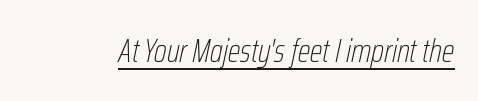
Q: Is the text bold? A: No.
Q: Is the text italic (slanted)? A: Yes, it leans right by about 12 degrees.
Q: Is the text underlined? A: Yes.
Q: Is the spacing between letters normal or unusually wide? A: Normal.
Q: Width (condensed, normal, or wide)? A: Condensed.
Q: Stroke contrast? A: Low.
Q: x-height? A: Medium.
Q: Monospaced? A: No.
